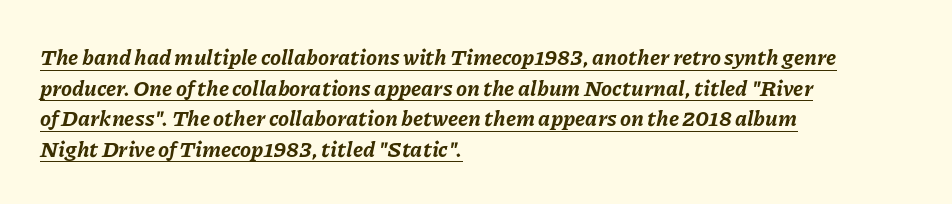
The image shows 22 px bold type, italic (leaning right); set left-aligned, normal line spacing (1.39x), normal letter spacing, underlined.
